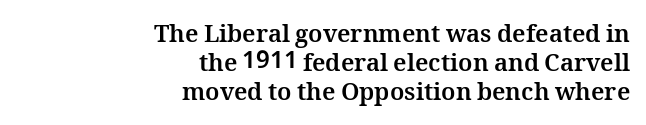
{"italic": "no", "bold": "yes", "underline": "no", "align": "right", "line_spacing_ratio": 1.21, "letter_spacing": "normal", "letter_spacing_em": 0.0, "glyph_px": 24}
